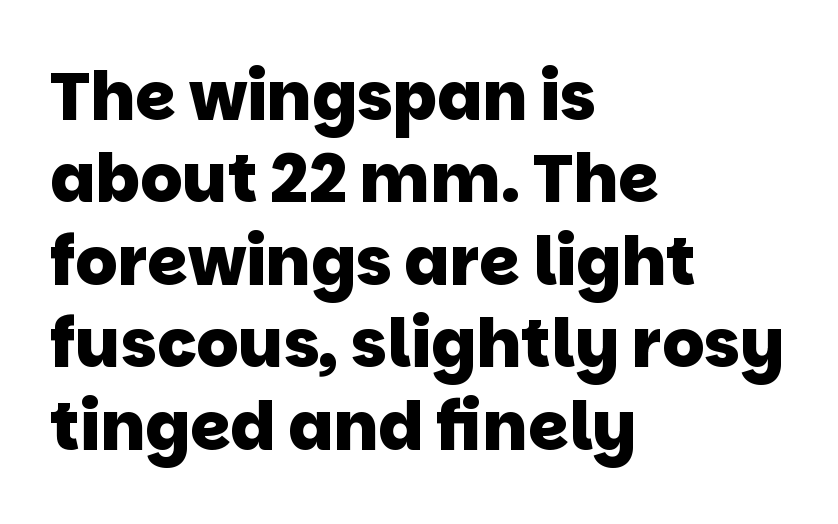
Q: Is the text bold? A: Yes.
Q: Is the typeface a serif or a sans-serif typeface? A: Sans-serif.
Q: Is the text underlined? A: No.
Q: How is the paragraph aligned? A: Left-aligned.
Q: Is the spacing between letters normal or unusually wide? A: Normal.
Q: Is the spacing between lines tight, normal or loose? A: Normal.
Q: Width (condensed, normal, or wide)? A: Normal.
Q: Stroke contrast? A: Low.
Q: x-height? A: Large.
Q: Monospaced? A: No.
